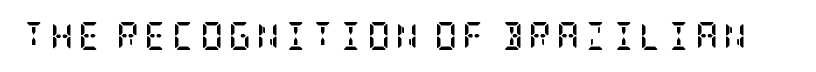
The image shows 28 px semibold, condensed serif type, upright; set not underlined; low stroke contrast and a large x-height.
